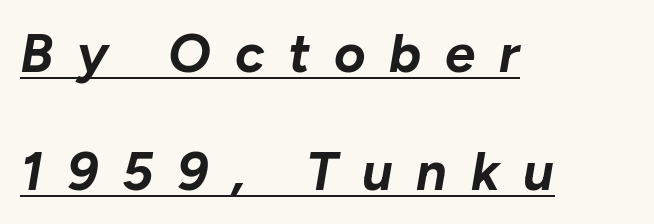
The image shows 54 px bold type, italic (leaning right); set left-aligned, loose line spacing (2.18x), unusually wide letter spacing (+0.44 em), underlined; low stroke contrast and a medium x-height.
